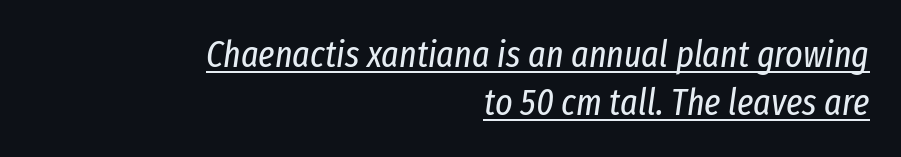
Q: Is the text bold? A: No.
Q: Is the text italic (slanted)? A: Yes, it leans right by about 8 degrees.
Q: Is the text underlined? A: Yes.
Q: How is the paragraph aligned? A: Right-aligned.
Q: Is the spacing between letters normal or unusually wide? A: Normal.
Q: Is the spacing between lines tight, normal or loose? A: Normal.
Q: Width (condensed, normal, or wide)? A: Condensed.
Q: Stroke contrast? A: Low.
Q: x-height? A: Medium.
Q: Monospaced? A: No.
